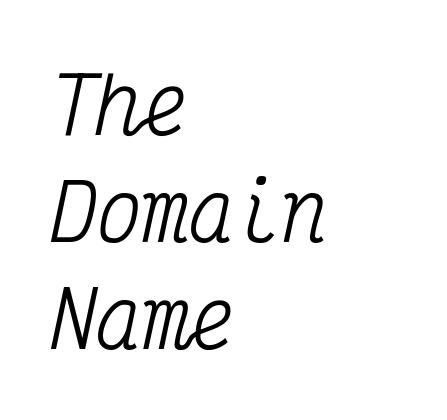
These lines are rendered in a fixed-pitch font. Check under the words: just untouched page. Tall strokes in this sample are angled rather than plumb. If you measured baseline to baseline, you'd find a middling distance.
